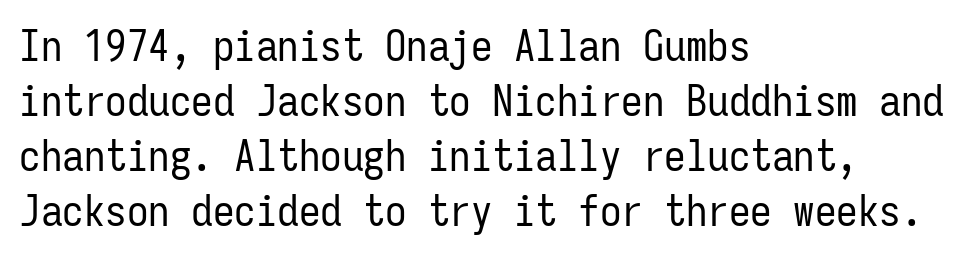
Q: Is the text bold? A: No.
Q: Is the text italic (slanted)? A: No, it is upright.
Q: Is the typeface a serif or a sans-serif typeface? A: Sans-serif.
Q: Is the text underlined? A: No.
Q: How is the paragraph aligned? A: Left-aligned.
Q: Is the spacing between letters normal or unusually wide? A: Normal.
Q: Is the spacing between lines tight, normal or loose? A: Normal.
Q: Width (condensed, normal, or wide)? A: Condensed.
Q: Stroke contrast? A: Low.
Q: x-height? A: Medium.
Q: Monospaced? A: Yes.
